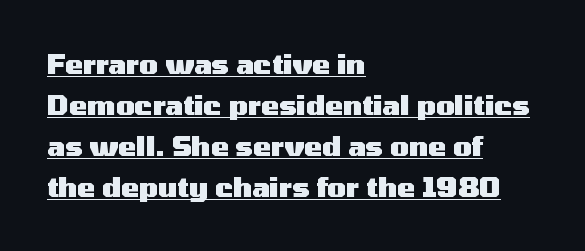
How would I describe the line gaps? Plain and ordinary. The passage shown is emphatically bold. Inter-character spacing is left at the font's built-in metrics. Notice how a bar underscores the lettering throughout. A roman cut, with each character standing at attention.
